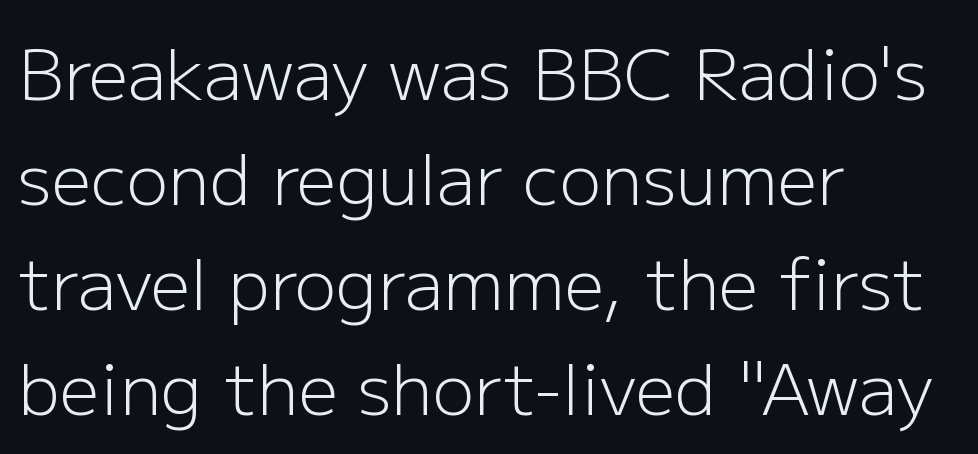
Inter-character spacing is left at the font's built-in metrics. Leftover space on each line is placed entirely after the last word. Quick note: not italic, upright. Evenly set lines give the paragraph a standard silhouette. The letters advance in unequal steps, a hallmark of proportional type.
